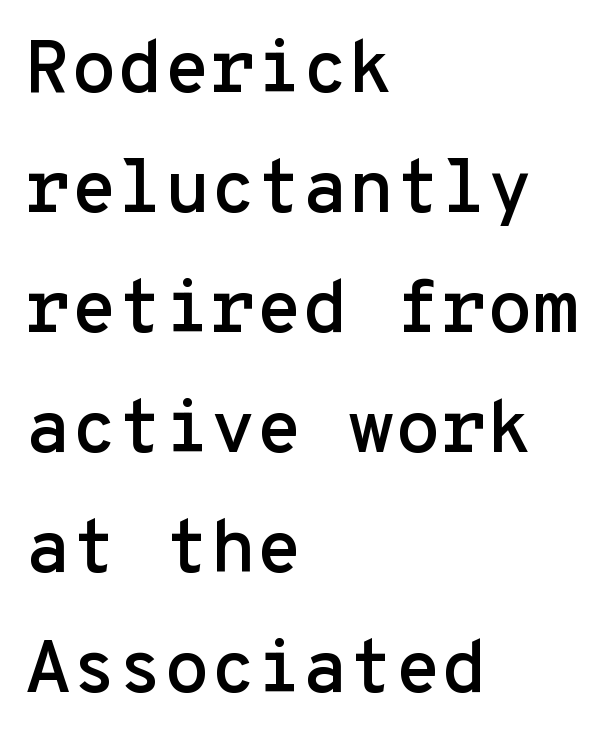
The image shows 75 px sans-serif type, upright, monospaced; set left-aligned, normal line spacing (1.6x), normal letter spacing, not underlined; low stroke contrast and a medium x-height.
